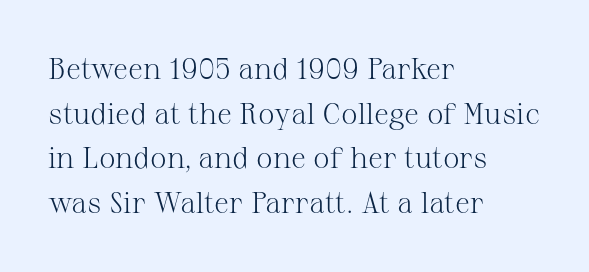
The image shows 30 px light serif type, upright; set left-aligned, normal line spacing (1.49x), normal letter spacing, not underlined; medium stroke contrast and a medium x-height.
